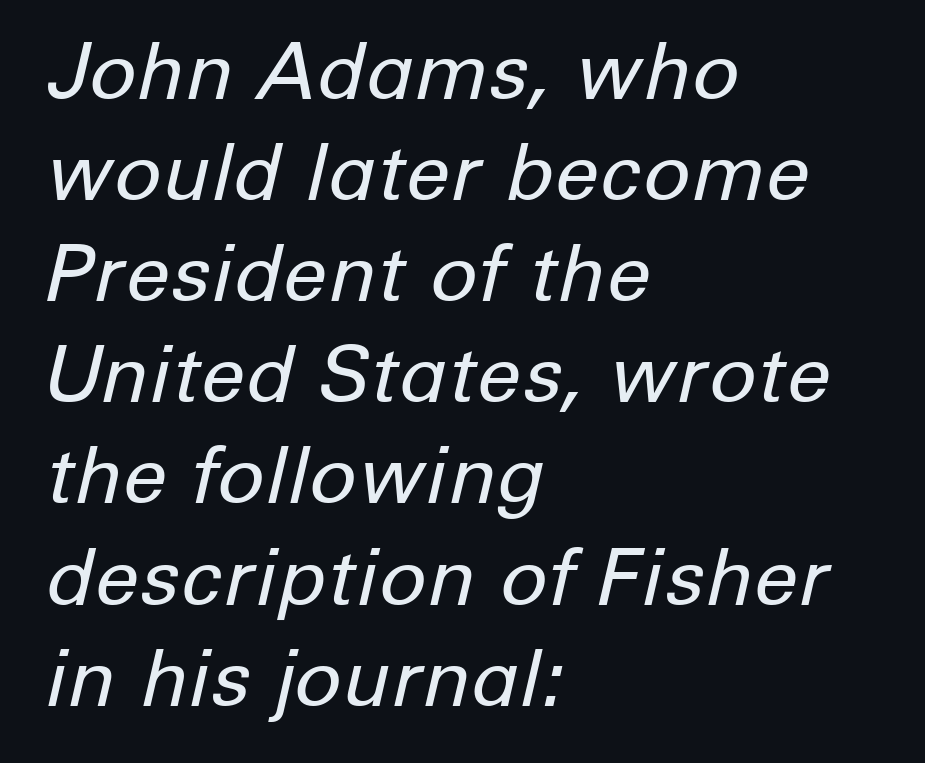
{"italic": "yes", "lean": "right", "slant_degrees": 12, "bold": "no", "weight": "regular", "width": "normal", "stroke_contrast": "low", "x_height": "medium", "monospaced": "no", "underline": "no", "align": "left", "line_spacing": "normal", "line_spacing_ratio": 1.28, "letter_spacing": "normal", "letter_spacing_em": 0.0, "glyph_px": 79}
